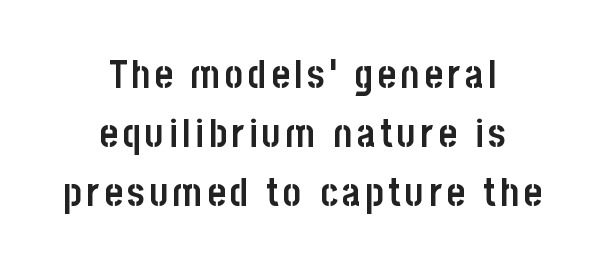
Horizontally, the lines are justified to the midpoint only. The space directly below the letters is spotless. The rendering uses natural spacing where letterforms have individual widths. Stroke terminals: plain, sans-serif. These lines sit exactly where default settings would place them. The letters stand upright; this is a roman face.
